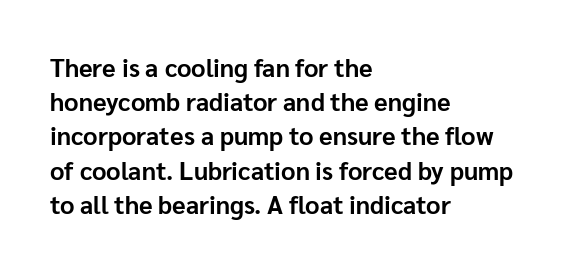
Q: Is the text bold? A: Yes.
Q: Is the text italic (slanted)? A: No, it is upright.
Q: Is the text underlined? A: No.
Q: How is the paragraph aligned? A: Left-aligned.
Q: Is the spacing between letters normal or unusually wide? A: Normal.
Q: Is the spacing between lines tight, normal or loose? A: Normal.
